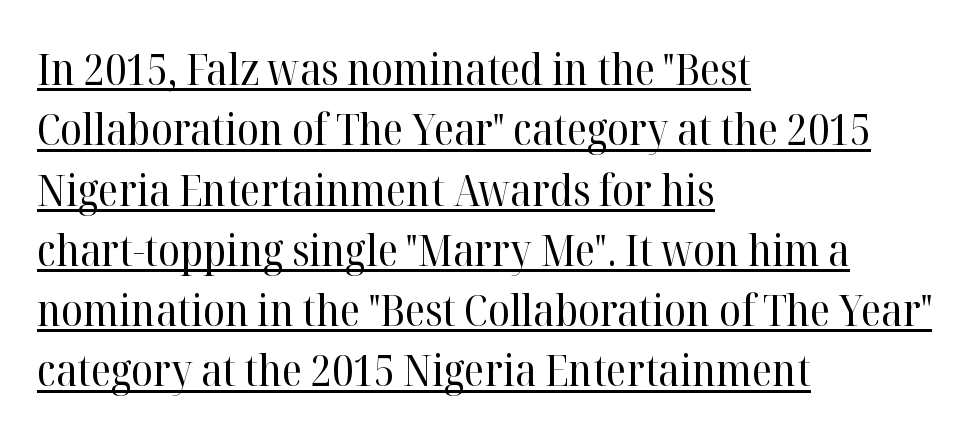
{"serif": "yes", "italic": "no", "bold": "no", "weight": "regular", "width": "normal", "stroke_contrast": "high", "x_height": "medium", "monospaced": "no", "underline": "yes", "align": "left", "line_spacing": "normal", "line_spacing_ratio": 1.37, "letter_spacing": "normal", "letter_spacing_em": 0.0, "glyph_px": 44}
